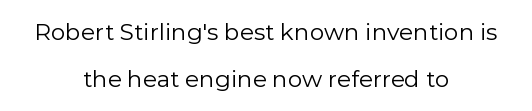
{"italic": "no", "bold": "no", "underline": "no", "align": "center", "line_spacing": "loose", "line_spacing_ratio": 2.04, "letter_spacing": "normal", "letter_spacing_em": 0.0, "glyph_px": 23}
